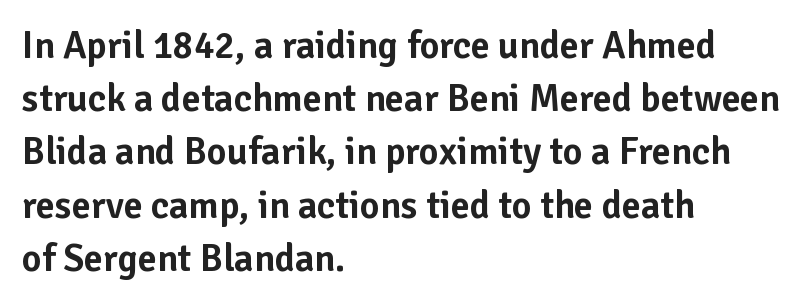
{"serif": "no", "italic": "no", "width": "normal", "stroke_contrast": "low", "x_height": "medium", "monospaced": "no", "underline": "no", "align": "left", "line_spacing": "normal", "line_spacing_ratio": 1.4, "letter_spacing": "normal", "letter_spacing_em": 0.0, "glyph_px": 38}
